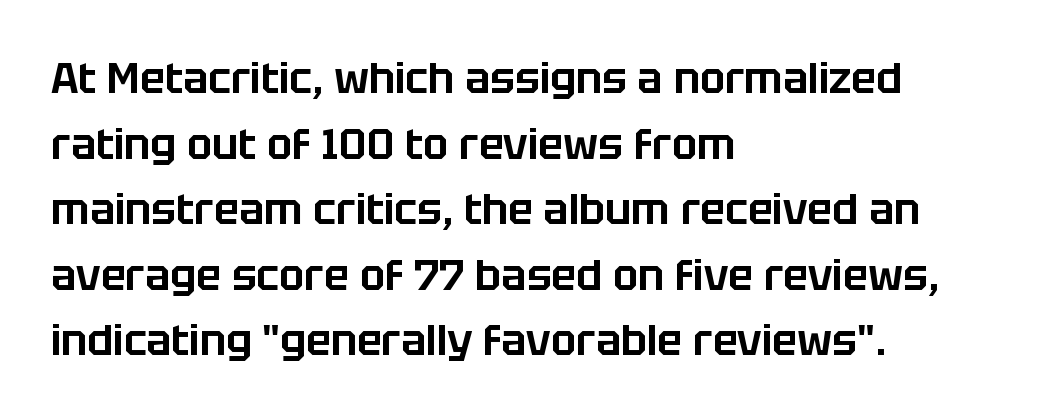
{"serif": "no", "italic": "no", "width": "normal", "stroke_contrast": "low", "x_height": "large", "monospaced": "no", "underline": "no", "align": "left", "line_spacing": "normal", "line_spacing_ratio": 1.56, "letter_spacing": "normal", "letter_spacing_em": 0.0, "glyph_px": 42}
